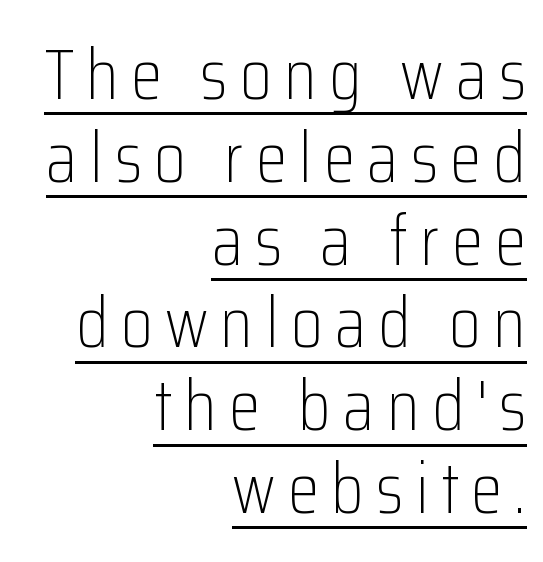
Q: Is the text bold? A: No.
Q: Is the text italic (slanted)? A: No, it is upright.
Q: Is the typeface a serif or a sans-serif typeface? A: Sans-serif.
Q: Is the text underlined? A: Yes.
Q: How is the paragraph aligned? A: Right-aligned.
Q: Is the spacing between lines tight, normal or loose? A: Tight.
Q: Width (condensed, normal, or wide)? A: Condensed.
Q: Stroke contrast? A: Low.
Q: x-height? A: Medium.
Q: Monospaced? A: No.
